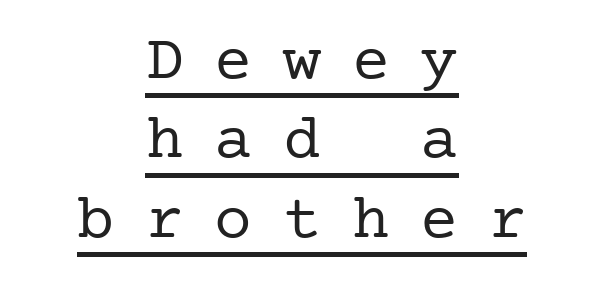
Q: Is the text bold? A: No.
Q: Is the text italic (slanted)? A: No, it is upright.
Q: Is the typeface a serif or a sans-serif typeface? A: Serif.
Q: Is the text underlined? A: Yes.
Q: How is the paragraph aligned? A: Centered.
Q: Is the spacing between letters normal or unusually wide? A: Unusually wide.
Q: Is the spacing between lines tight, normal or loose? A: Normal.
Q: Width (condensed, normal, or wide)? A: Normal.
Q: Stroke contrast? A: Low.
Q: x-height? A: Medium.
